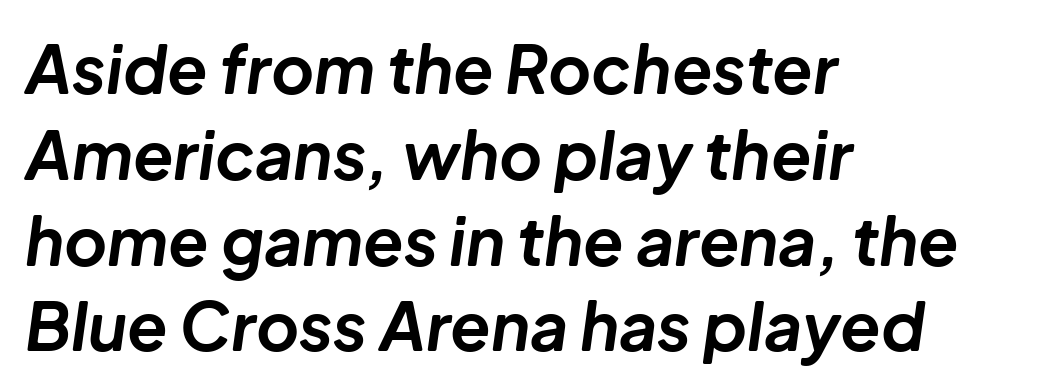
This sample has the flowing, uneven cadence of proportional lettering. In terms of weight, the rendering is a true, heavy bold. Line starts are locked; line ends wander. Decoration check: the copy has no underline. There is no visible air inserted between adjacent glyphs. Notice how descenders clear the ascenders below comfortably — that's standard leading.
